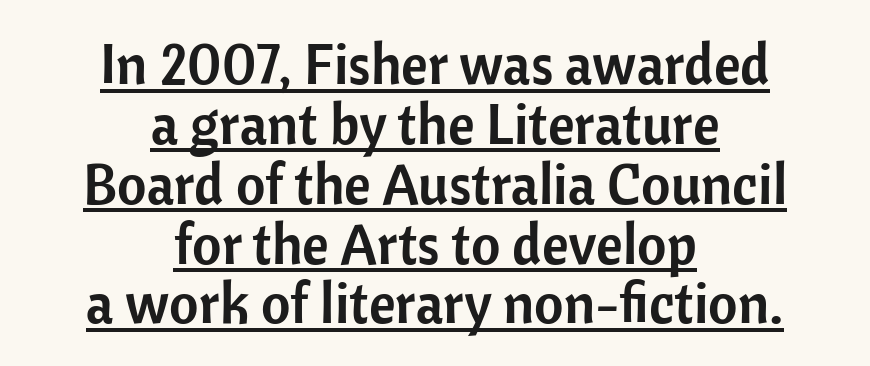
The image shows 57 px sans-serif type, upright; set centered, tight line spacing (1.05x), normal letter spacing, underlined; low stroke contrast and a medium x-height.
